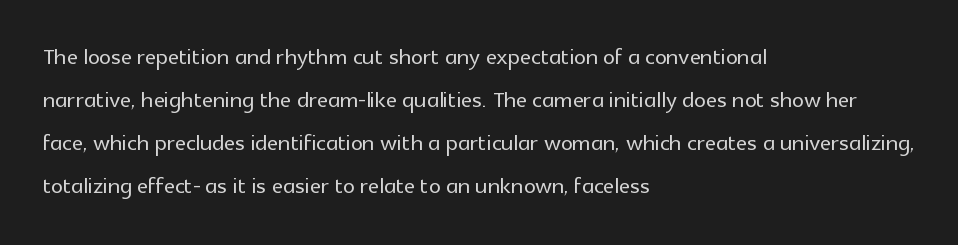
Q: Is the text italic (slanted)? A: No, it is upright.
Q: Is the typeface a serif or a sans-serif typeface? A: Sans-serif.
Q: Is the text underlined? A: No.
Q: How is the paragraph aligned? A: Left-aligned.
Q: Is the spacing between letters normal or unusually wide? A: Normal.
Q: Is the spacing between lines tight, normal or loose? A: Normal.
Q: Width (condensed, normal, or wide)? A: Normal.
Q: x-height? A: Medium.
Q: Monospaced? A: No.
